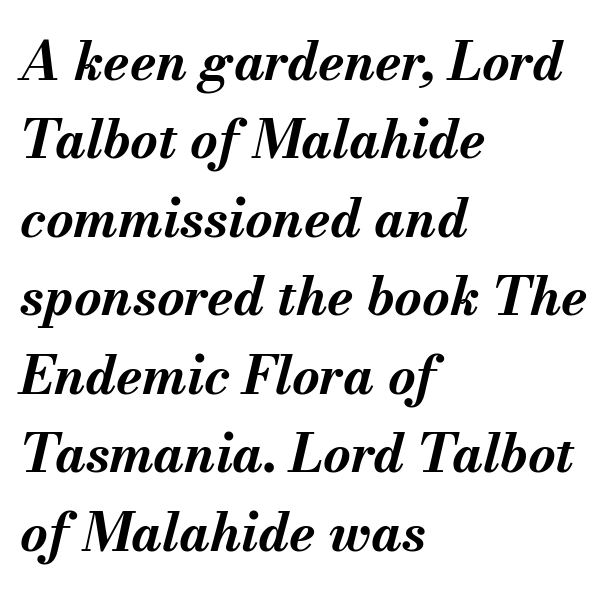
Q: Is the text bold? A: Yes.
Q: Is the text italic (slanted)? A: Yes, it leans right by about 13 degrees.
Q: Is the text underlined? A: No.
Q: How is the paragraph aligned? A: Left-aligned.
Q: Is the spacing between letters normal or unusually wide? A: Normal.
Q: Is the spacing between lines tight, normal or loose? A: Normal.
Q: Width (condensed, normal, or wide)? A: Normal.
Q: Stroke contrast? A: Medium.
Q: x-height? A: Small.
Q: Monospaced? A: No.
